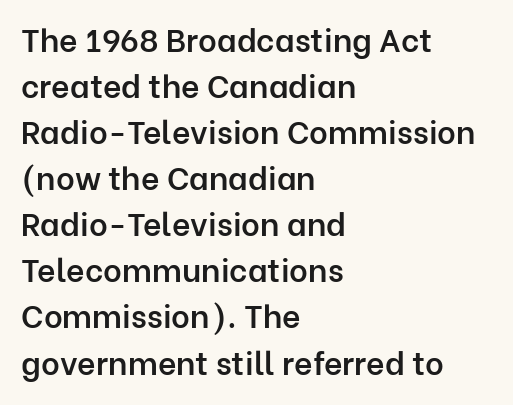
The image shows 32 px semibold sans-serif type, upright; set left-aligned, normal line spacing (1.44x), normal letter spacing, not underlined; low stroke contrast and a medium x-height.
